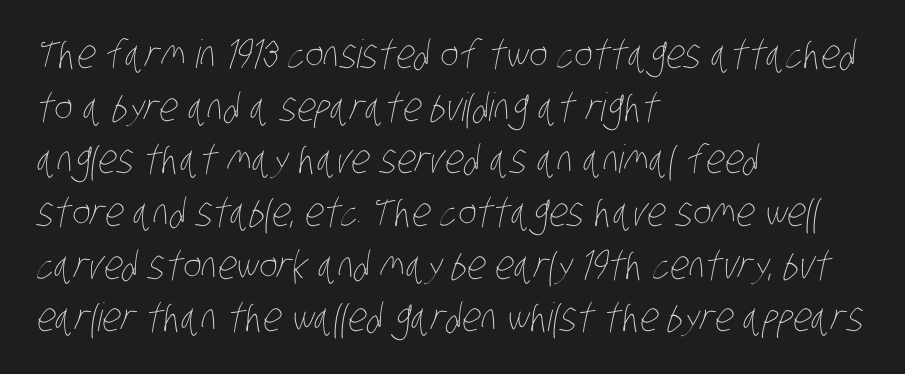
{"bold": "no", "weight": "thin", "width": "condensed", "stroke_contrast": "low", "x_height": "large", "monospaced": "no", "underline": "no", "align": "left", "line_spacing": "normal", "line_spacing_ratio": 1.35, "letter_spacing": "normal", "letter_spacing_em": 0.0, "glyph_px": 39}
